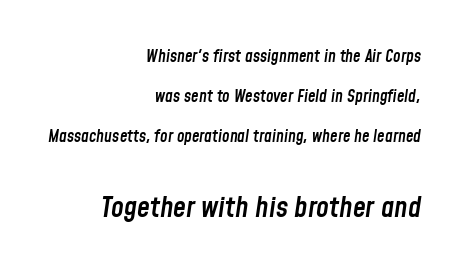
{"italic": "yes", "lean": "right", "slant_degrees": 8, "bold": "semi", "weight": "semibold", "width": "condensed", "stroke_contrast": "low", "x_height": "medium", "monospaced": "no", "underline": "no", "align": "right", "line_spacing": "loose", "line_spacing_ratio": 2.35, "letter_spacing": "normal", "letter_spacing_em": 0.0, "larger_block": "second", "size_ratio": 1.71, "glyph_px": 29}
